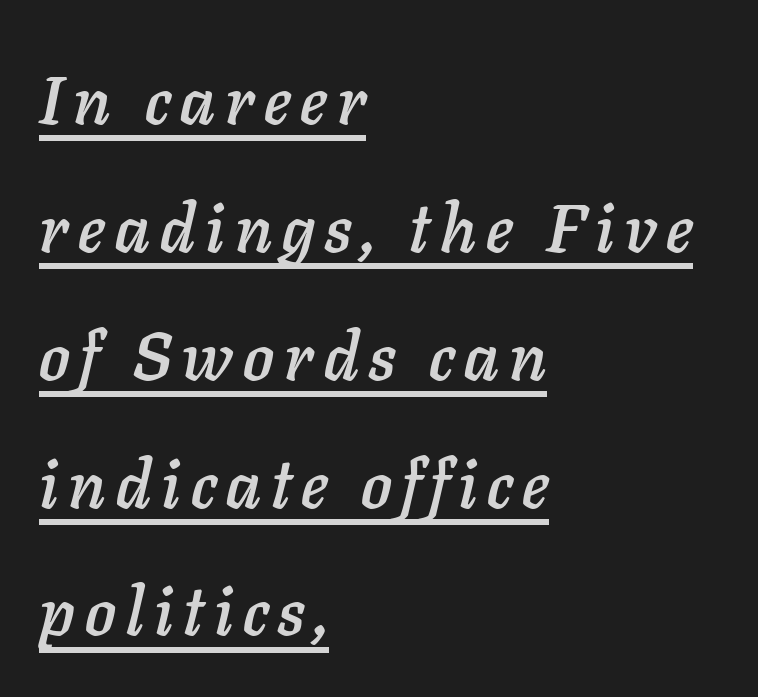
The paragraph has a hard left edge and a soft right edge. Underlining? Definitely there. These lines are rendered in a variable-pitch font. The glyphs look as if they've been sheared to an angle.
